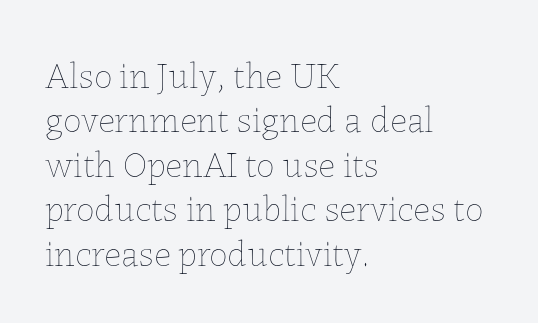
Q: Is the text bold? A: No.
Q: Is the text italic (slanted)? A: No, it is upright.
Q: Is the text underlined? A: No.
Q: How is the paragraph aligned? A: Left-aligned.
Q: Is the spacing between letters normal or unusually wide? A: Normal.
Q: Width (condensed, normal, or wide)? A: Normal.
Q: Stroke contrast? A: Low.
Q: x-height? A: Medium.
Q: Monospaced? A: No.
